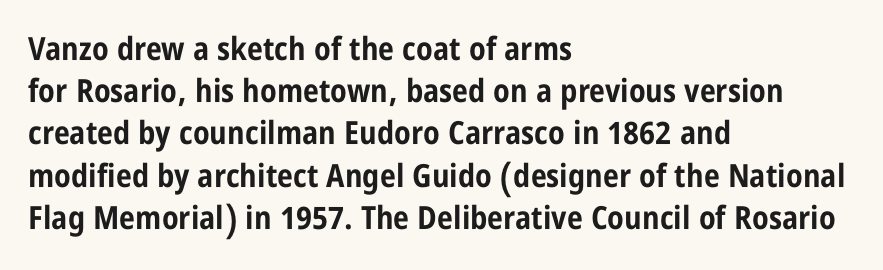
You'd pick this weight for a headline — it's a proper bold. Descenders hang freely into open space. All the whitespace from short lines collects on the right. The block of text has a typical density, with ordinary space between rows. Standard letterfit; no display-style spreading of the glyphs. A roman cut, with each character standing at attention.
